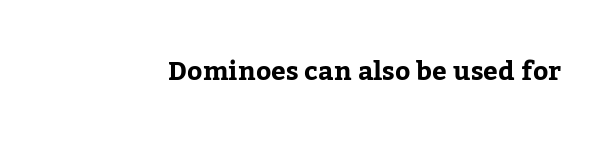
{"italic": "no", "bold": "yes", "underline": "no", "letter_spacing": "normal", "letter_spacing_em": 0.0, "glyph_px": 26}
